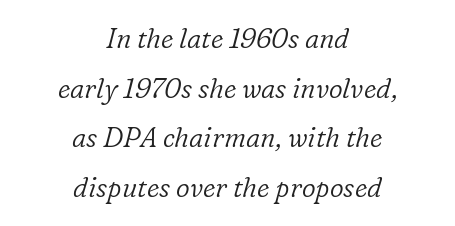
The passage shown is not bold in any degree. Each row of text sits above clean, open space. A typesetter would mark this as italic. Words appear dense and cohesive because spacing is normal. The text block is weighted toward neither margin, spreading evenly from the middle.
